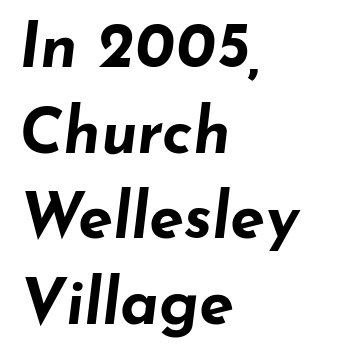
The image shows 63 px bold, wide type, italic (leaning right); set left-aligned, normal line spacing (1.36x), normal letter spacing, not underlined; low stroke contrast and a small x-height.
